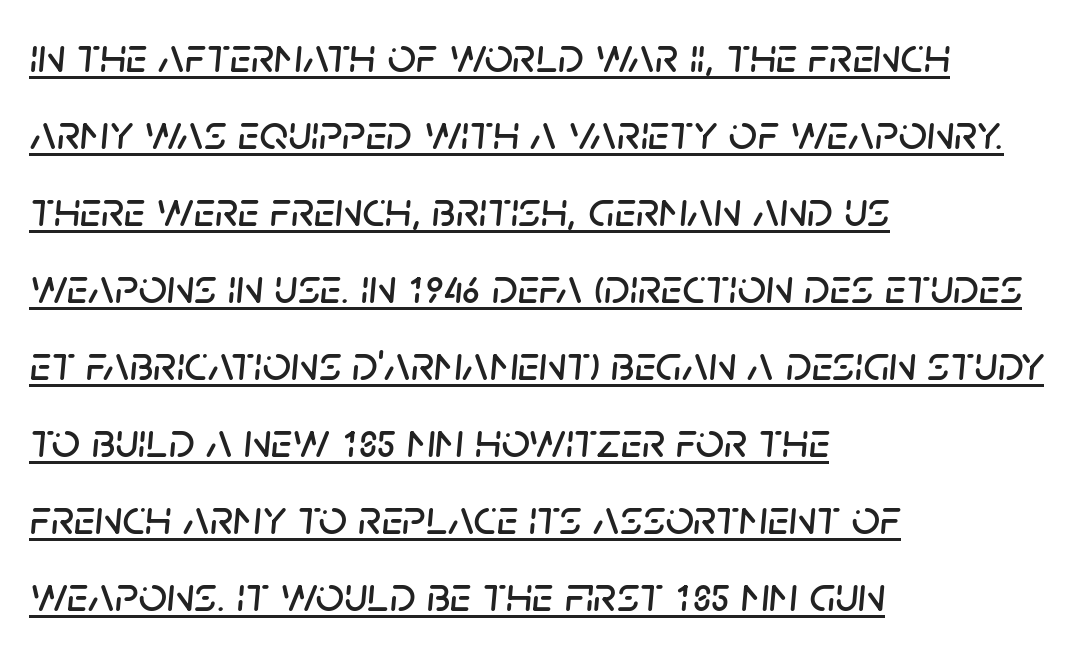
You could call the tracking neutral — neither tight nor loose. This sample is left-justified, so line endings fall wherever the words run out. Regular leading. Slant detected: the letters are inclined. In designer terms, the underline attribute is active on this setting.
